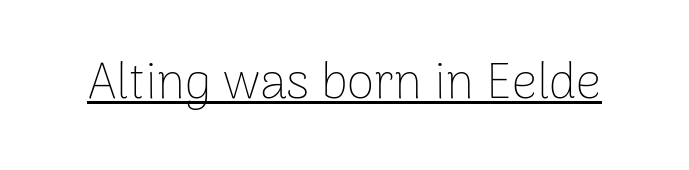
{"serif": "no", "italic": "no", "bold": "no", "weight": "thin", "width": "normal", "stroke_contrast": "low", "x_height": "medium", "monospaced": "no", "underline": "yes", "letter_spacing": "normal", "letter_spacing_em": 0.0, "glyph_px": 50}
